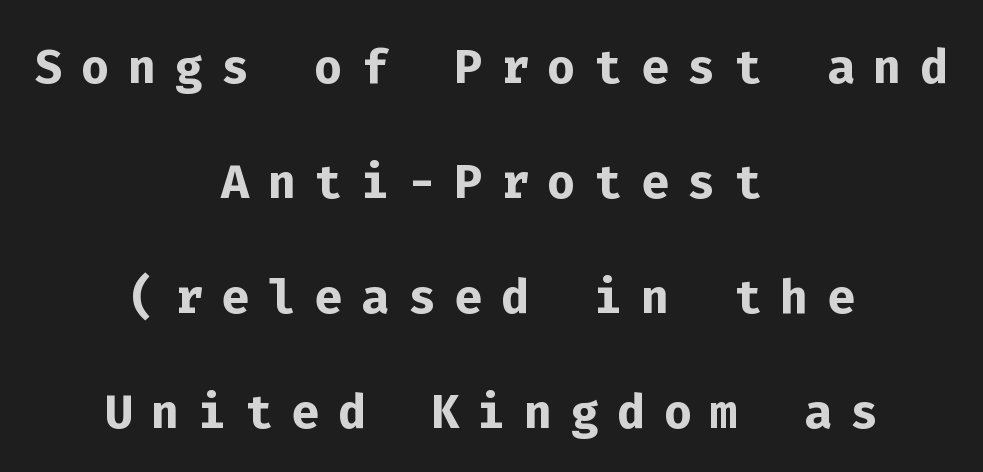
Alignment: centered. Designer's note — italics off, roman on. Words float on clear page, feet unadorned. Its strokes are broad and dark, the hallmark of bold type. Students, note that the glyphs here are deliberately spaced far apart.
